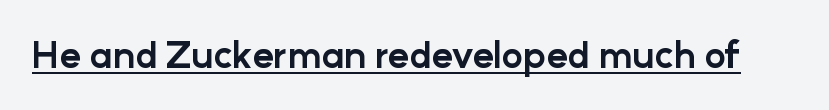
The sample's only ornament is a line tracing under the words. Regarding serifs, this sample does without them. Is the type bold? Yes — the strokes are clearly thick and heavy. The letterforms sit shoulder to shoulder at normal distance. Every character sits straight up, as roman type does.
